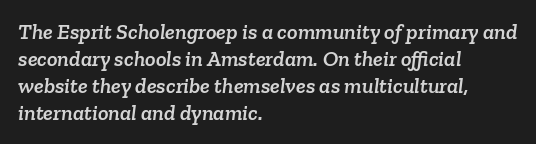
Q: Is the text underlined? A: No.
Q: How is the paragraph aligned? A: Left-aligned.
Q: Is the spacing between letters normal or unusually wide? A: Normal.
